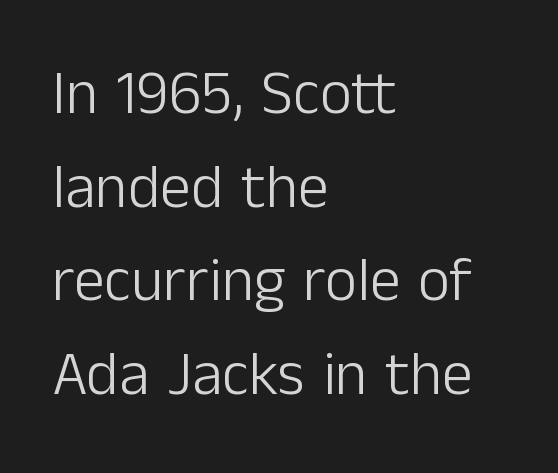
The image shows 62 px light sans-serif type, upright; set left-aligned, normal line spacing (1.51x), normal letter spacing, not underlined; low stroke contrast and a medium x-height.
